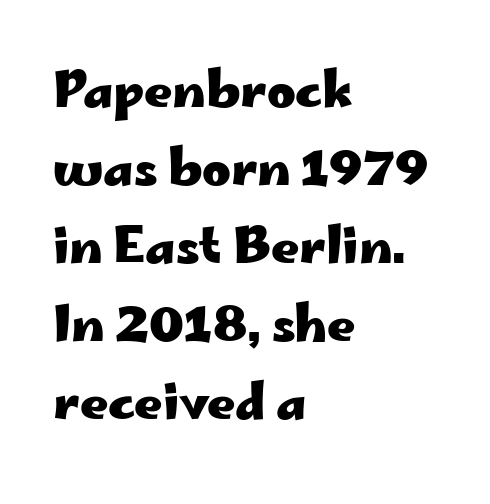
Q: Is the text bold? A: Yes.
Q: Is the text italic (slanted)? A: No, it is upright.
Q: Is the typeface a serif or a sans-serif typeface? A: Sans-serif.
Q: Is the text underlined? A: No.
Q: How is the paragraph aligned? A: Left-aligned.
Q: Is the spacing between letters normal or unusually wide? A: Normal.
Q: Is the spacing between lines tight, normal or loose? A: Normal.
Q: Width (condensed, normal, or wide)? A: Wide.
Q: Stroke contrast? A: Low.
Q: x-height? A: Small.
Q: Monospaced? A: No.
